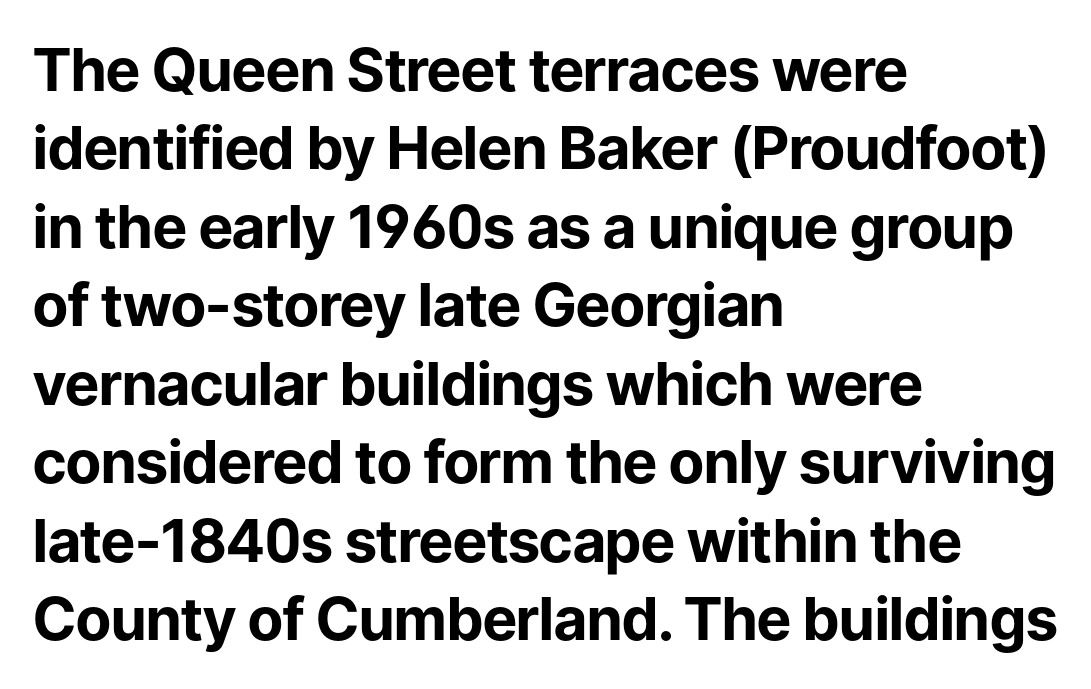
Honestly, there is no underline to notice here at all. Visually the block forms a straight wall on the left and a jagged coastline on the right. The typeface chosen for these lines omits serifs. The rows are spaced the way most documents space them. A typesetter would mark this as roman, not italic. Character widths vary here, with narrow letters taking less room than wide ones.
